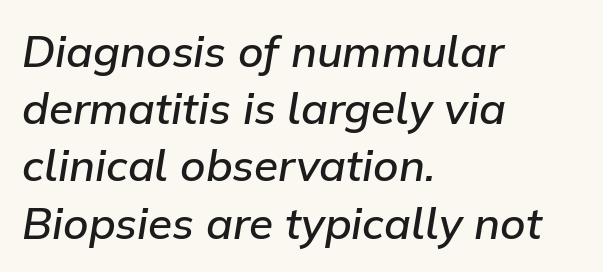
The image shows 44 px semibold type, italic (leaning right); set left-aligned, normal line spacing (1.3x), normal letter spacing, not underlined; low stroke contrast and a medium x-height.
